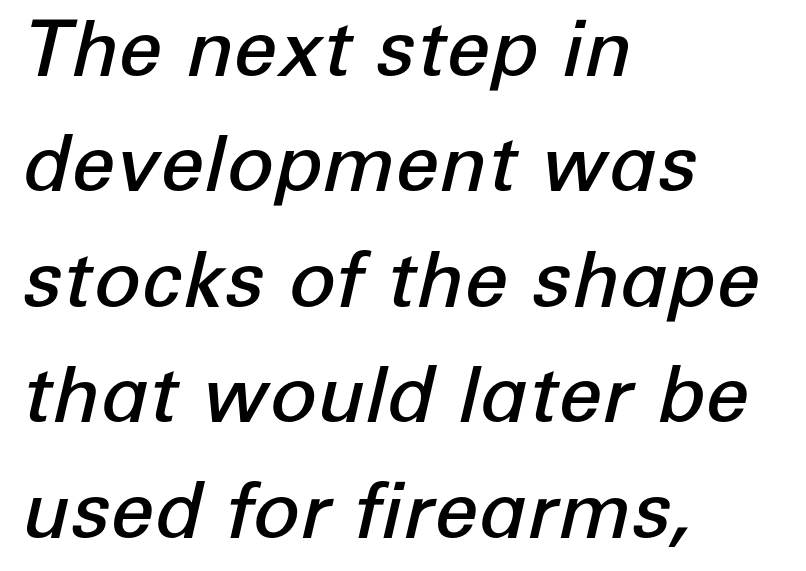
Is the block centered? No — it sits flush against the left margin. Nothing unusual about the tracking: characters are spaced as the font intends. The passage shown stacks its lines at a standard gap. Quick note: underline off.
